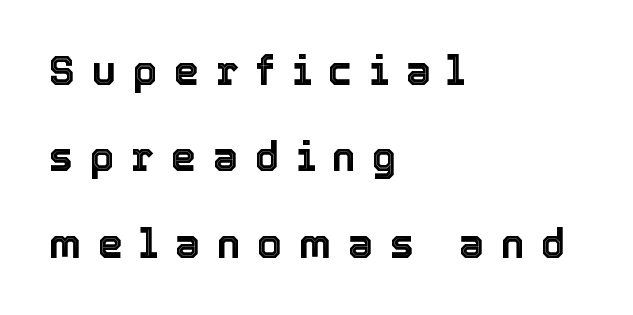
This sample is left-justified, so line endings fall wherever the words run out. A typesetter would call this proportional, since set widths differ per character. The glyphs are unaccompanied by any horizontal stroke below them. The tracking jumps out immediately: characters are airy and widely separated. Quick note: not italic, upright. Students, observe: this is what heavily led, spacious text looks like.
